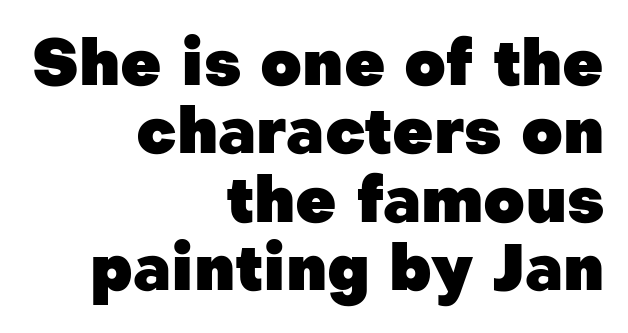
Q: Is the text bold? A: Yes.
Q: Is the text italic (slanted)? A: No, it is upright.
Q: Is the typeface a serif or a sans-serif typeface? A: Sans-serif.
Q: Is the text underlined? A: No.
Q: How is the paragraph aligned? A: Right-aligned.
Q: Is the spacing between letters normal or unusually wide? A: Normal.
Q: Is the spacing between lines tight, normal or loose? A: Tight.
Q: Width (condensed, normal, or wide)? A: Normal.
Q: Stroke contrast? A: Low.
Q: x-height? A: Medium.
Q: Monospaced? A: No.
